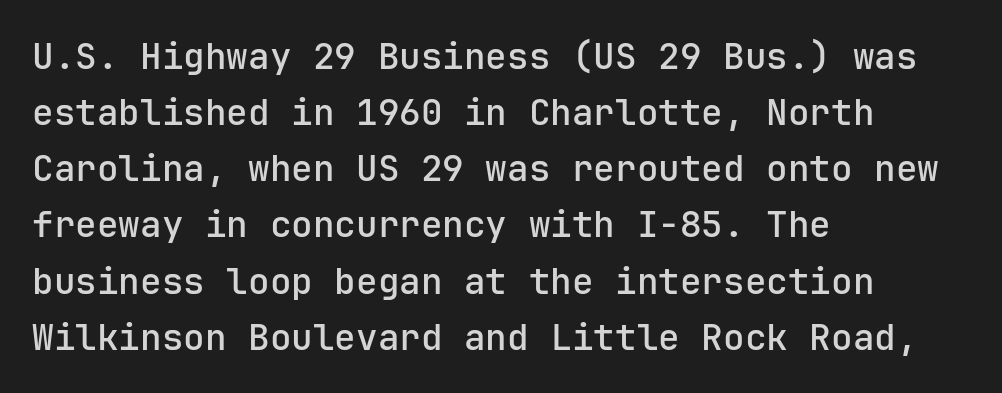
Clear beneath every line of the passage. Baseline-to-baseline distance is the conventional proportion of letter height. The letters march in equal steps, a hallmark of fixed-pitch type. Alignment: flush left. Italic? Not at all — the glyphs are vertical.
